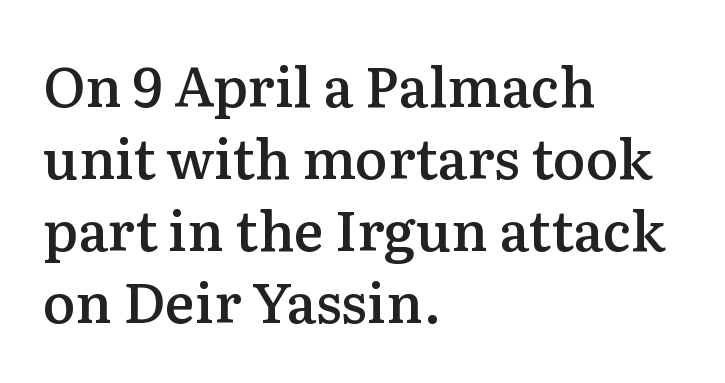
Q: Is the text bold? A: Semi-bold.
Q: Is the text italic (slanted)? A: No, it is upright.
Q: Is the typeface a serif or a sans-serif typeface? A: Serif.
Q: Is the text underlined? A: No.
Q: How is the paragraph aligned? A: Left-aligned.
Q: Is the spacing between letters normal or unusually wide? A: Normal.
Q: Is the spacing between lines tight, normal or loose? A: Normal.
Q: Width (condensed, normal, or wide)? A: Normal.
Q: Stroke contrast? A: Medium.
Q: x-height? A: Medium.
Q: Monospaced? A: No.
